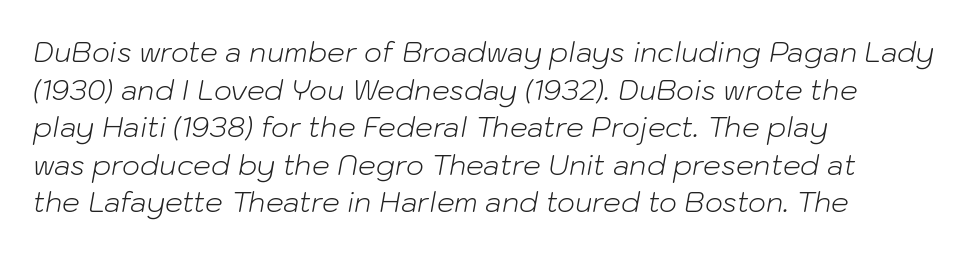
{"italic": "yes", "lean": "right", "slant_degrees": 10, "bold": "no", "weight": "light", "width": "normal", "stroke_contrast": "low", "x_height": "medium", "monospaced": "no", "underline": "no", "align": "left", "line_spacing": "normal", "line_spacing_ratio": 1.34, "letter_spacing": "normal", "letter_spacing_em": 0.0, "glyph_px": 28}
